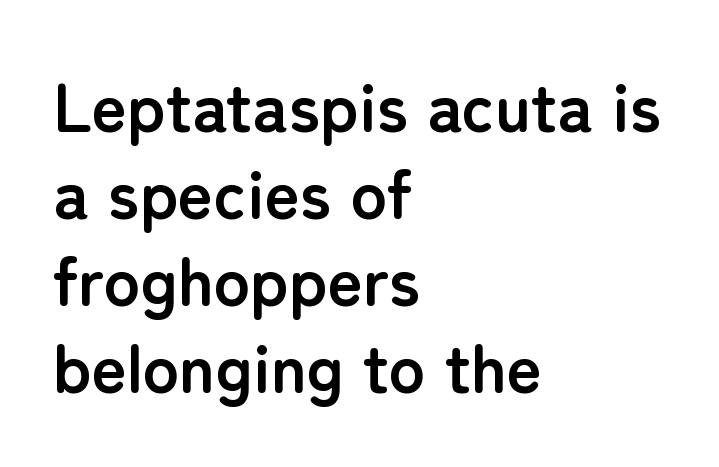
Q: Is the text bold? A: Yes.
Q: Is the text italic (slanted)? A: No, it is upright.
Q: Is the typeface a serif or a sans-serif typeface? A: Sans-serif.
Q: Is the text underlined? A: No.
Q: How is the paragraph aligned? A: Left-aligned.
Q: Is the spacing between letters normal or unusually wide? A: Normal.
Q: Is the spacing between lines tight, normal or loose? A: Normal.
Q: Width (condensed, normal, or wide)? A: Normal.
Q: Stroke contrast? A: Low.
Q: x-height? A: Medium.
Q: Monospaced? A: No.
